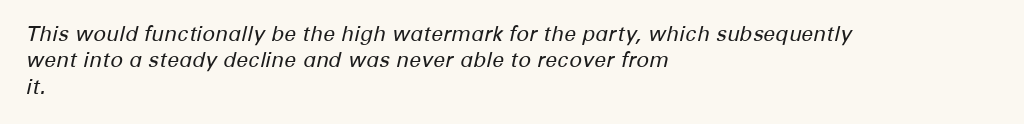
Q: Is the text bold? A: No.
Q: Is the text italic (slanted)? A: Yes, it leans right by about 12 degrees.
Q: Is the text underlined? A: No.
Q: How is the paragraph aligned? A: Left-aligned.
Q: Is the spacing between letters normal or unusually wide? A: Normal.
Q: Is the spacing between lines tight, normal or loose? A: Normal.
